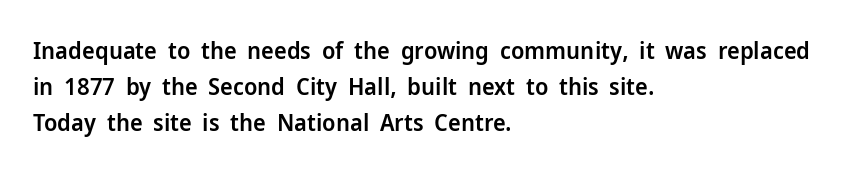
The image shows 24 px text type, upright; set left-aligned, normal line spacing (1.51x), normal letter spacing, not underlined.
